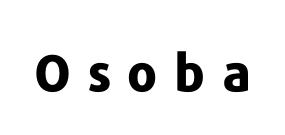
{"serif": "no", "italic": "no", "bold": "yes", "weight": "bold", "width": "normal", "stroke_contrast": "low", "x_height": "medium", "monospaced": "no", "underline": "no", "letter_spacing": "wide", "letter_spacing_em": 0.33, "glyph_px": 51}
